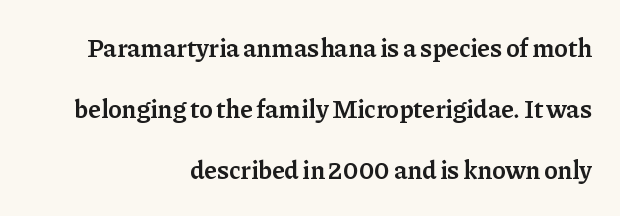
Inter-character spacing is left at the font's built-in metrics. The glyphs have the mass of a demibold cut, below bold. In terms of posture, this sample is upright. Type without underlining. A great deal of white space separates one row of letters from the next. Where is the straight margin? On the right.
